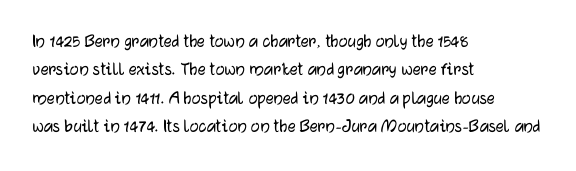
The image shows 20 px text type, upright; set left-aligned, normal line spacing (1.42x), normal letter spacing, not underlined.
